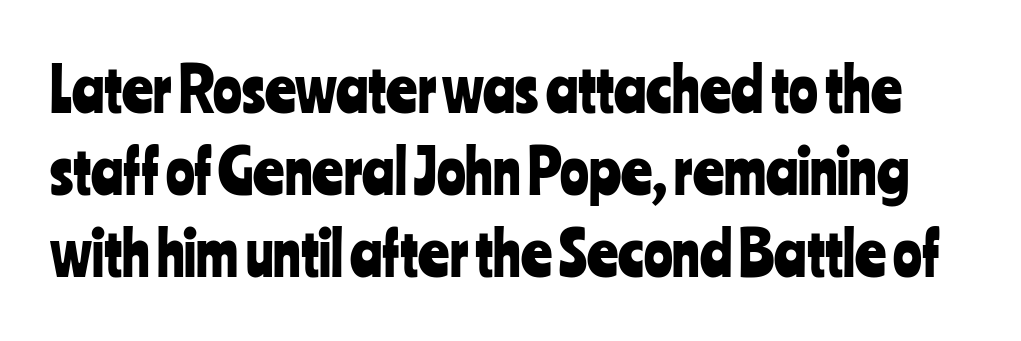
Does the type have serifs? No, each stem ends abruptly. Caption: standard tracking, unaltered. Quick note: interline space is typical. Think of a printed novel: that variable character pitch is what you see here. Plain, unruled lines of type. Posture: vertical.
